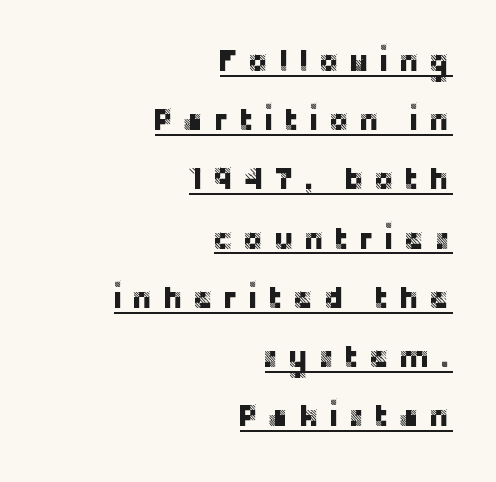
Is the letter spacing exaggerated? Yes — the characters are pushed far apart. In terms of letterform style, serifs are entirely absent. Line ends are locked; line starts wander. No italicization has been applied; the sample stays upright.
